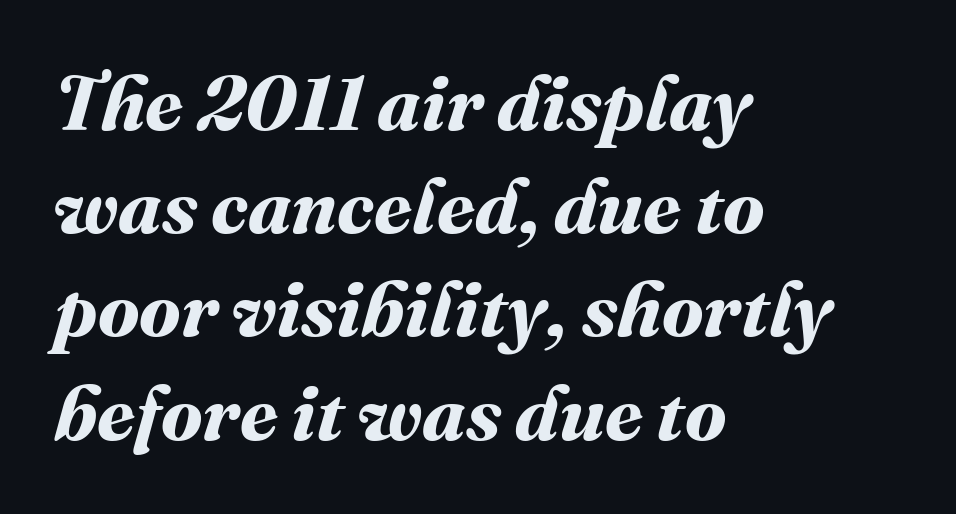
The image shows 77 px bold type; set left-aligned, normal line spacing (1.34x), normal letter spacing, not underlined; medium stroke contrast and a medium x-height.
